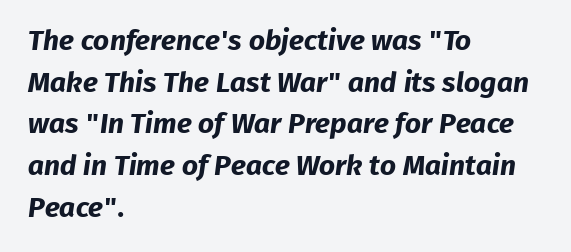
The image shows 28 px bold sans-serif type; set left-aligned, normal line spacing (1.49x), normal letter spacing, not underlined; low stroke contrast and a medium x-height.
